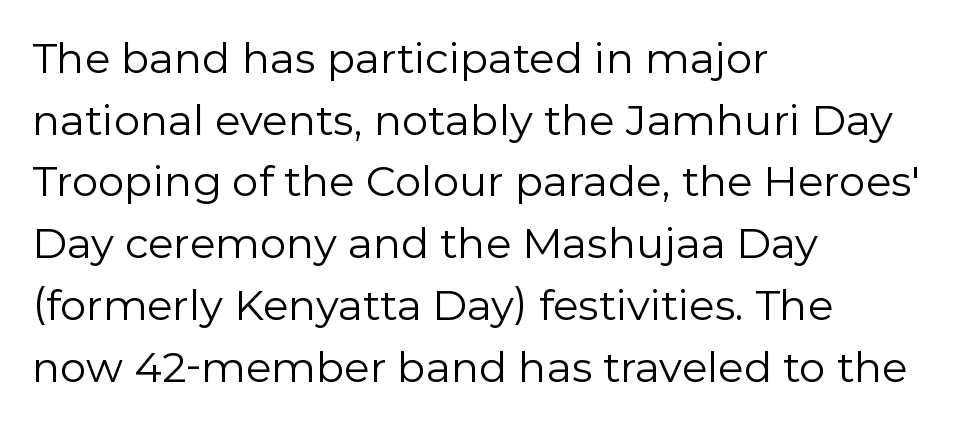
Q: Is the text bold? A: No.
Q: Is the text italic (slanted)? A: No, it is upright.
Q: Is the typeface a serif or a sans-serif typeface? A: Sans-serif.
Q: Is the text underlined? A: No.
Q: How is the paragraph aligned? A: Left-aligned.
Q: Is the spacing between letters normal or unusually wide? A: Normal.
Q: Is the spacing between lines tight, normal or loose? A: Normal.
Q: Width (condensed, normal, or wide)? A: Normal.
Q: Stroke contrast? A: Low.
Q: x-height? A: Medium.
Q: Monospaced? A: No.
